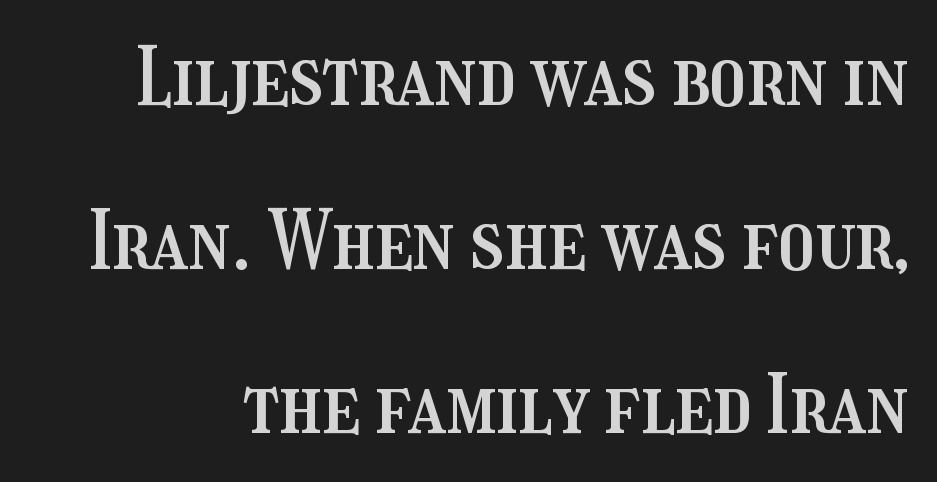
Q: Is the text italic (slanted)? A: No, it is upright.
Q: Is the text underlined? A: No.
Q: Is the spacing between letters normal or unusually wide? A: Normal.
Q: Is the spacing between lines tight, normal or loose? A: Loose.
Q: Width (condensed, normal, or wide)? A: Condensed.
Q: Stroke contrast? A: Medium.
Q: x-height? A: Medium.
Q: Monospaced? A: No.
